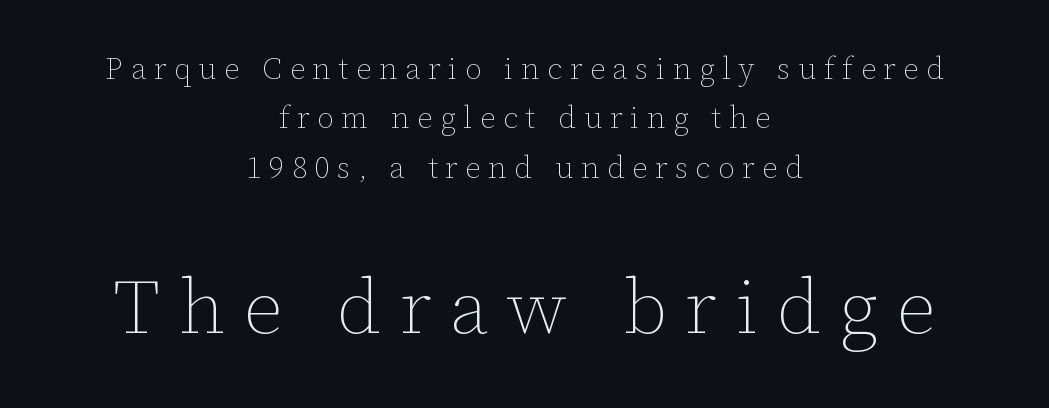
The lower block of text is set noticeably larger than the block above it. Each new line begins a customary step beneath the previous one. Tracking here is generous; glyphs stand well apart from one another. Has an underline been added? It has not.
